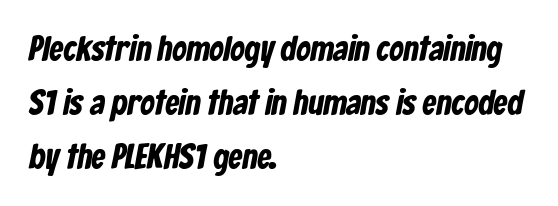
Q: Is the typeface a serif or a sans-serif typeface? A: Sans-serif.
Q: Is the text underlined? A: No.
Q: How is the paragraph aligned? A: Left-aligned.
Q: Is the spacing between letters normal or unusually wide? A: Normal.
Q: Is the spacing between lines tight, normal or loose? A: Normal.
Q: Width (condensed, normal, or wide)? A: Condensed.
Q: Stroke contrast? A: Low.
Q: x-height? A: Medium.
Q: Monospaced? A: No.
